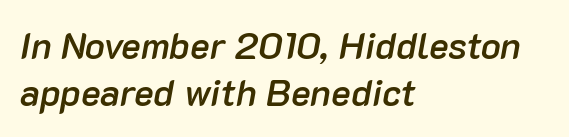
{"italic": "yes", "lean": "right", "slant_degrees": 10, "bold": "semi", "weight": "semibold", "width": "normal", "stroke_contrast": "low", "x_height": "medium", "monospaced": "no", "underline": "no", "align": "left", "line_spacing": "normal", "line_spacing_ratio": 1.28, "letter_spacing": "normal", "letter_spacing_em": 0.0, "glyph_px": 37}
